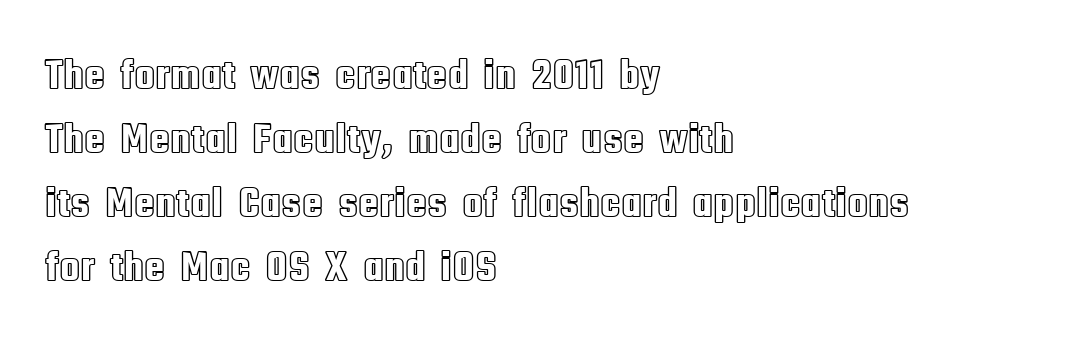
The image shows 43 px condensed type, upright; set left-aligned, normal line spacing (1.49x), normal letter spacing, not underlined; a large x-height.
